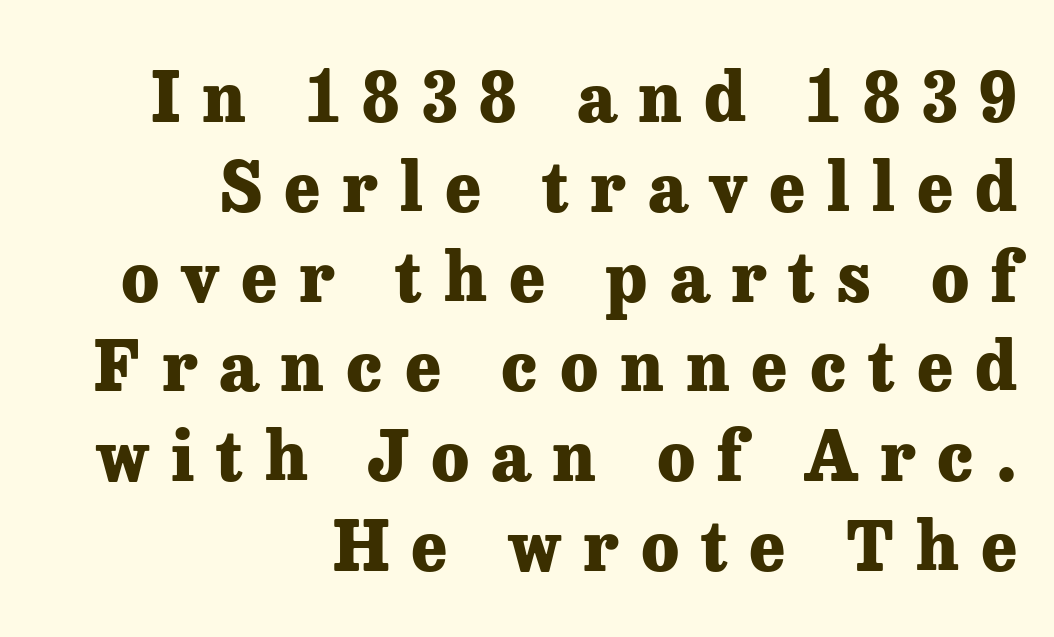
The passage shown is typed in a proportional face where columns would drift. Unlike italic type, these characters show no tilt at all. Each letter's strokes conclude with small projecting serifs. Honestly, the row spacing looks completely unremarkable.
